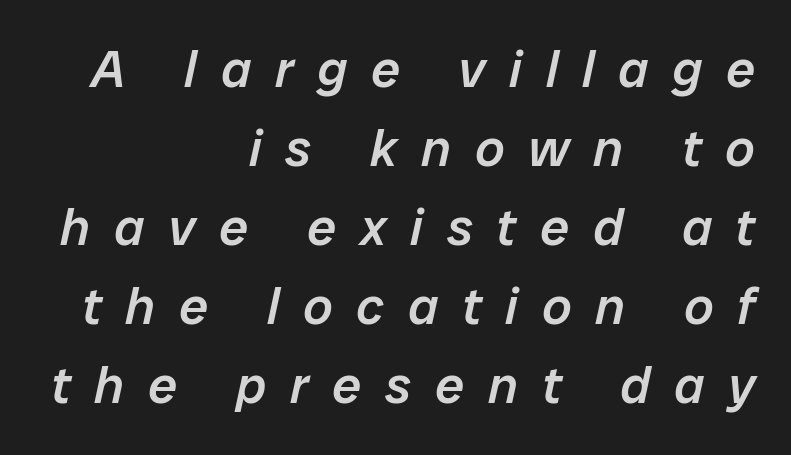
Q: Is the text bold? A: Semi-bold.
Q: Is the text italic (slanted)? A: Yes, it leans right by about 12 degrees.
Q: Is the text underlined? A: No.
Q: How is the paragraph aligned? A: Right-aligned.
Q: Is the spacing between letters normal or unusually wide? A: Unusually wide.
Q: Is the spacing between lines tight, normal or loose? A: Normal.
Q: Width (condensed, normal, or wide)? A: Normal.
Q: Stroke contrast? A: Low.
Q: x-height? A: Medium.
Q: Monospaced? A: No.
